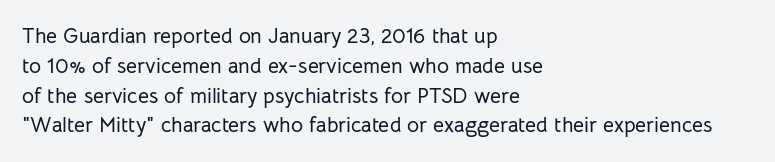
Q: Is the text italic (slanted)? A: No, it is upright.
Q: Is the text underlined? A: No.
Q: How is the paragraph aligned? A: Left-aligned.
Q: Is the spacing between letters normal or unusually wide? A: Normal.
Q: Is the spacing between lines tight, normal or loose? A: Normal.
